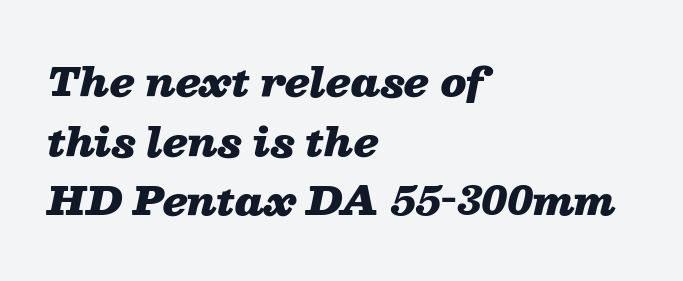
{"italic": "yes", "lean": "right", "slant_degrees": 13, "bold": "yes", "weight": "heavy", "width": "wide", "stroke_contrast": "low", "x_height": "medium", "monospaced": "no", "underline": "no", "align": "left", "line_spacing": "normal", "line_spacing_ratio": 1.57, "letter_spacing": "normal", "letter_spacing_em": 0.0, "glyph_px": 38}
